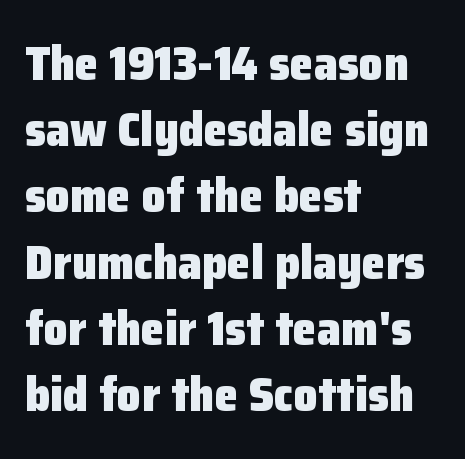
The image shows 48 px heavy sans-serif type, upright; set left-aligned, normal line spacing (1.38x), normal letter spacing, not underlined; low stroke contrast and a medium x-height.
